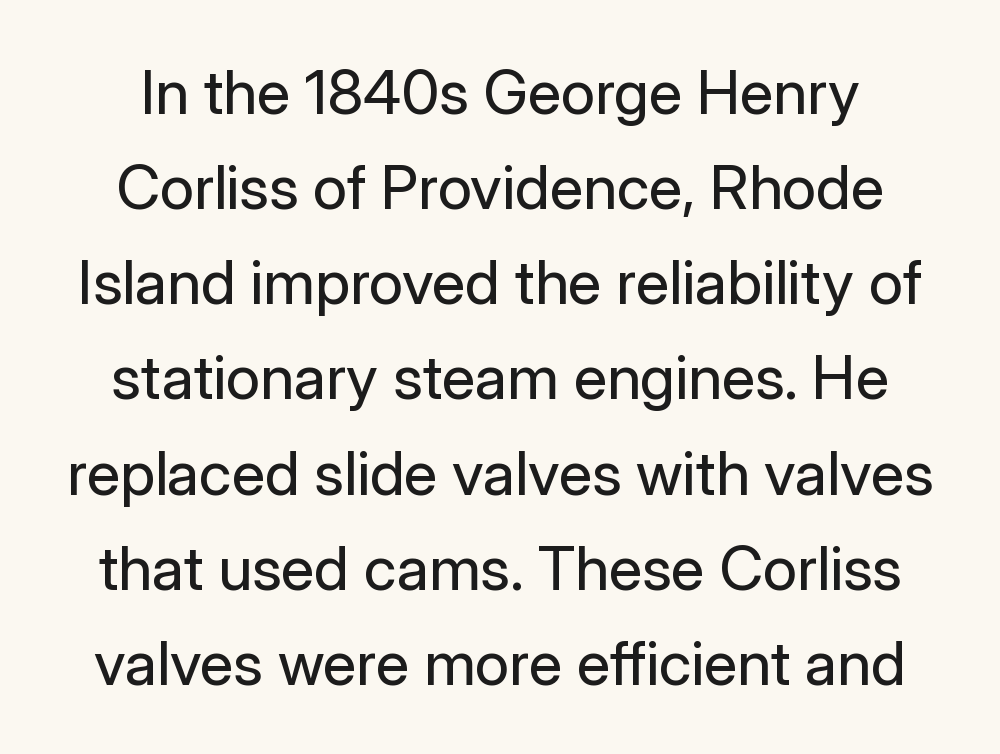
Q: Is the text bold? A: No.
Q: Is the text italic (slanted)? A: No, it is upright.
Q: Is the typeface a serif or a sans-serif typeface? A: Sans-serif.
Q: Is the text underlined? A: No.
Q: Is the spacing between letters normal or unusually wide? A: Normal.
Q: Is the spacing between lines tight, normal or loose? A: Normal.
Q: Width (condensed, normal, or wide)? A: Normal.
Q: Stroke contrast? A: Low.
Q: x-height? A: Medium.
Q: Monospaced? A: No.
